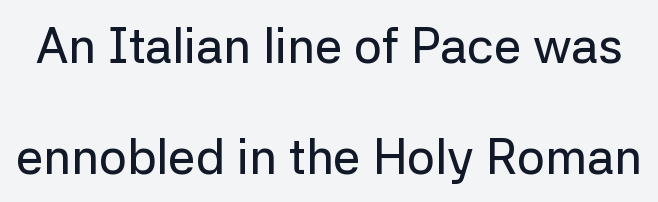
Each letter keeps its own natural width here, so spacing adapts to shape. Type without underlining. The lettering holds an erect, upright posture throughout. The designer dialed line spacing up above the default.
